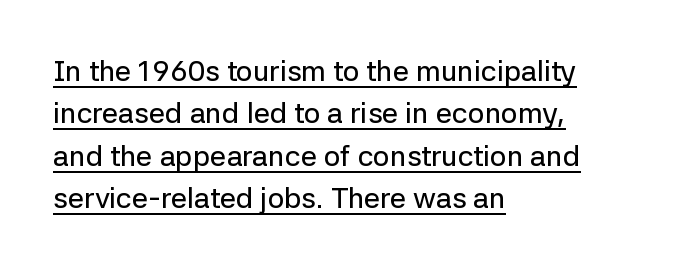
The face used here is proportionally spaced, like ordinary book or web type. The rag falls on the right side of this text block. These lines are composed in type without serifs. Honestly, the letter spacing is just normal — you wouldn't notice it.
